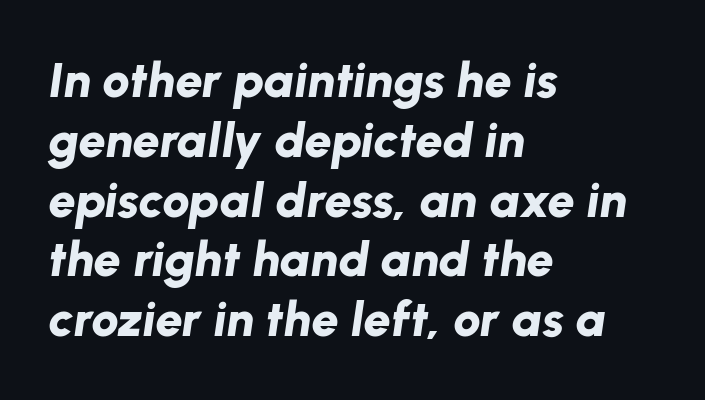
Q: Is the text bold? A: Yes.
Q: Is the text italic (slanted)? A: Yes, it leans right by about 8 degrees.
Q: Is the text underlined? A: No.
Q: How is the paragraph aligned? A: Left-aligned.
Q: Is the spacing between letters normal or unusually wide? A: Normal.
Q: Width (condensed, normal, or wide)? A: Normal.
Q: Stroke contrast? A: Low.
Q: x-height? A: Medium.
Q: Monospaced? A: No.
